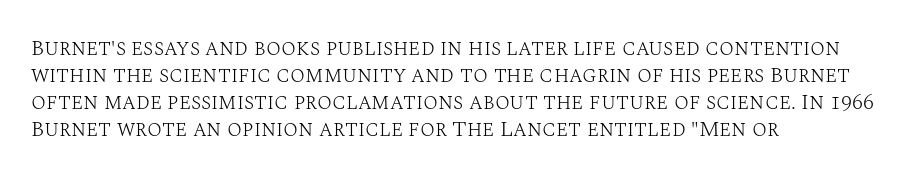
{"italic": "no", "bold": "no", "underline": "no", "align": "left", "line_spacing_ratio": 1.22, "letter_spacing": "normal", "letter_spacing_em": 0.0, "glyph_px": 22}
